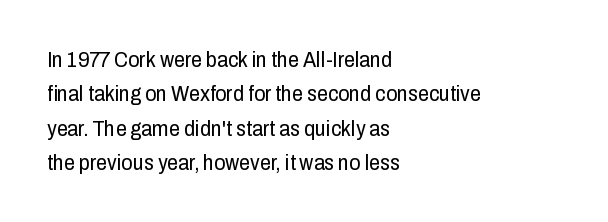
Q: Is the text bold? A: No.
Q: Is the text italic (slanted)? A: No, it is upright.
Q: Is the text underlined? A: No.
Q: How is the paragraph aligned? A: Left-aligned.
Q: Is the spacing between letters normal or unusually wide? A: Normal.
Q: Is the spacing between lines tight, normal or loose? A: Normal.
